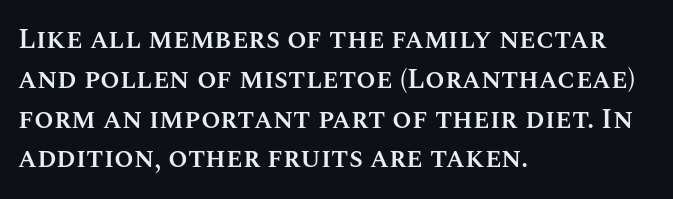
The image shows 28 px semibold type, upright; set left-aligned, normal line spacing (1.42x), normal letter spacing, not underlined; medium stroke contrast and a large x-height.
